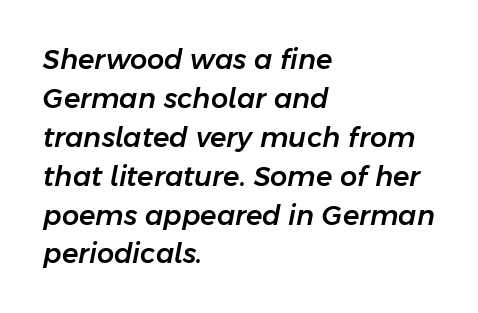
Q: Is the text italic (slanted)? A: Yes, it leans right by about 11 degrees.
Q: Is the text underlined? A: No.
Q: How is the paragraph aligned? A: Left-aligned.
Q: Is the spacing between letters normal or unusually wide? A: Normal.
Q: Is the spacing between lines tight, normal or loose? A: Normal.
